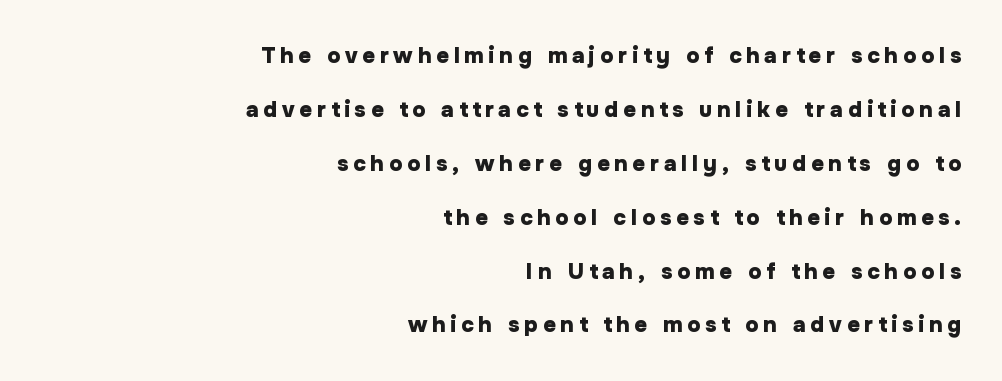
The specimen omits any rule beneath the text block's lines. These words are printed bold, with thick strokes throughout. There is plenty of visible air inserted between adjacent glyphs. Regarding leading, the lines here are spaced well apart. Unlike italic type, these characters show no tilt at all. Is the block centered? No — it sits flush against the right margin.
